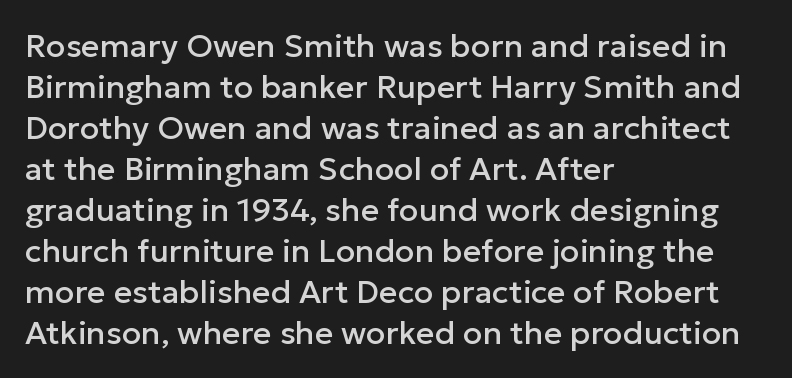
Reading down the block, your eye returns to a fixed left position each line. The rendering shows plain stroke endings on the letterforms — a sans-serif design. The passage shown is typed in a proportional face where columns would drift. It's the straight-up-and-down kind of type.
